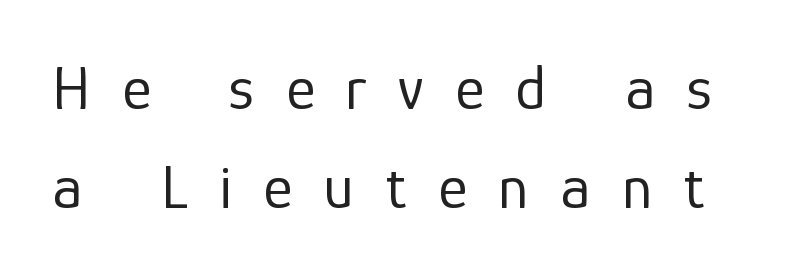
The image shows 63 px regular-weight sans-serif type, upright; set normal line spacing (1.57x), unusually wide letter spacing (+0.5 em), not underlined; low stroke contrast and a medium x-height.
